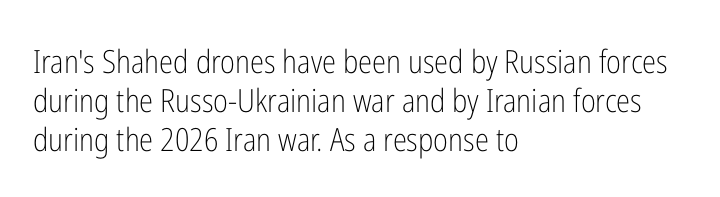
The image shows 32 px light, condensed sans-serif type, upright; set left-aligned, line spacing 1.22x, normal letter spacing, not underlined; low stroke contrast and a medium x-height.
